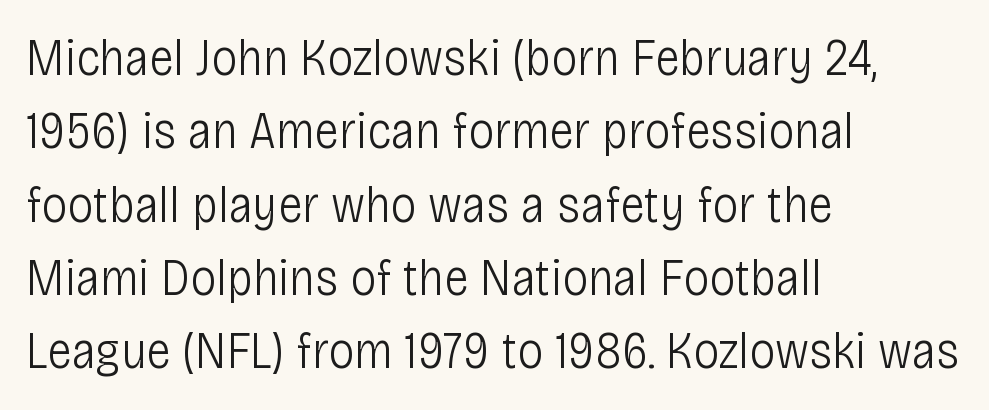
Caption: multi-line text, flush left, ragged right. Underlining? Definitely not there. Rendered with straight, roman letterforms. Here the glyphs are tracked normally, forming tight word shapes. Stroke mass is kept to a normal reading level or below. Font category for this specimen: sans-serif.
